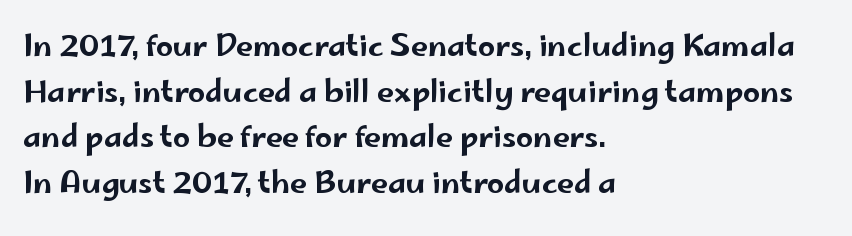
The image shows 30 px wide sans-serif type, upright; set left-aligned, normal line spacing (1.52x), normal letter spacing, not underlined; low stroke contrast and a small x-height.
